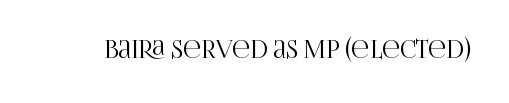
The image shows 24 px text type, upright; set normal letter spacing, not underlined.
